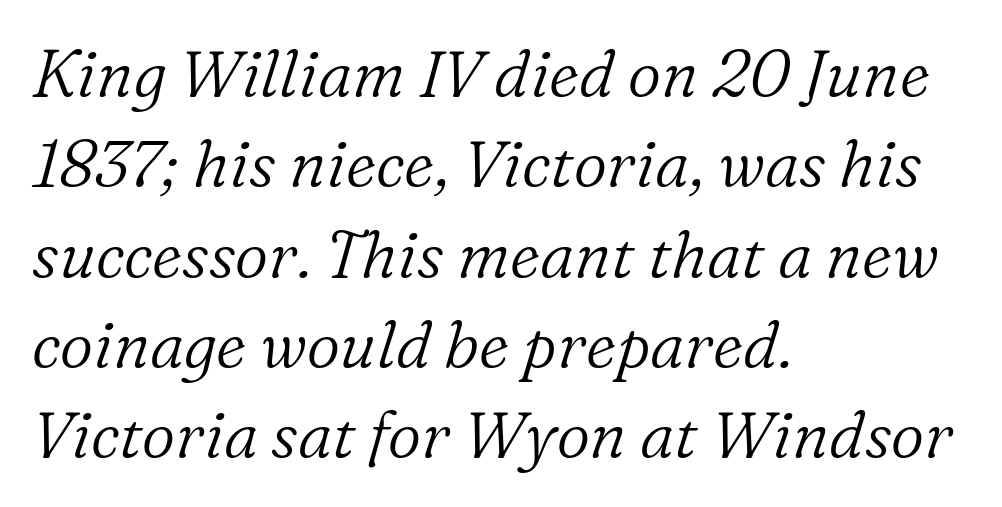
The letters look calm and open, with moderate or lighter stems. Quick note: italic. Default kerning and tracking; the words read as compact shapes. This sample has the flowing, uneven cadence of proportional lettering. Honestly, the row spacing looks completely unremarkable. Nobody drew a line under any word here.
